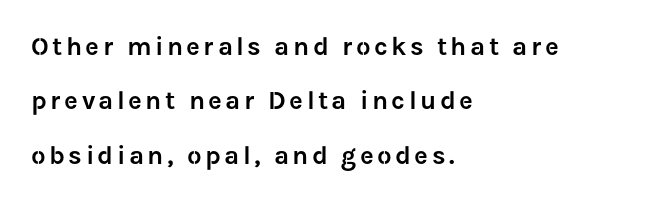
{"italic": "no", "underline": "no", "align": "left", "line_spacing": "loose", "line_spacing_ratio": 2.09, "glyph_px": 26}
